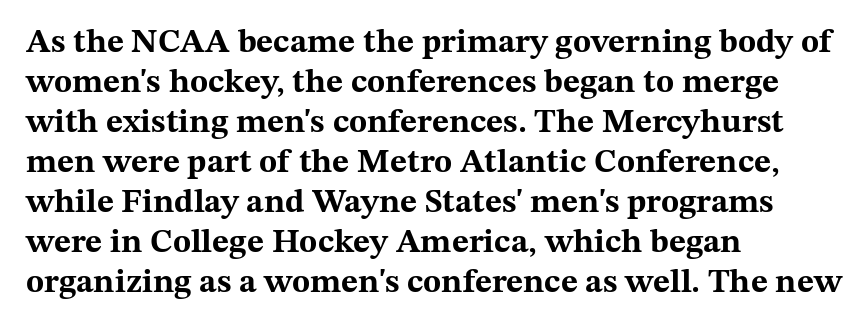
{"serif": "yes", "italic": "no", "bold": "yes", "weight": "bold", "width": "wide", "stroke_contrast": "medium", "x_height": "medium", "monospaced": "no", "underline": "no", "align": "left", "line_spacing_ratio": 1.21, "letter_spacing": "normal", "letter_spacing_em": 0.0, "glyph_px": 33}
